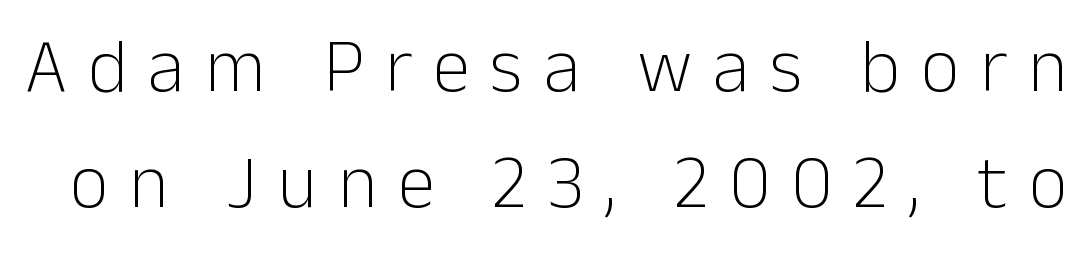
The image shows 76 px light sans-serif type, upright; set normal line spacing (1.53x), unusually wide letter spacing (+0.27 em), not underlined; low stroke contrast and a medium x-height.
